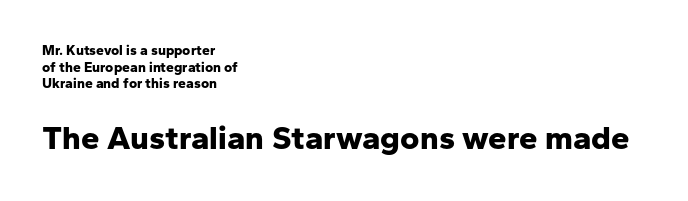
The typesetter chose a ragged-right arrangement here. Two sizes are in play, and the larger belongs to the second block. Varying glyph widths throughout — classic text-font behaviour. Italic: no, the glyphs are upright roman. Serif or sans? Sans — the stroke terminals are bare. Rule under the text: the space is simply empty.
